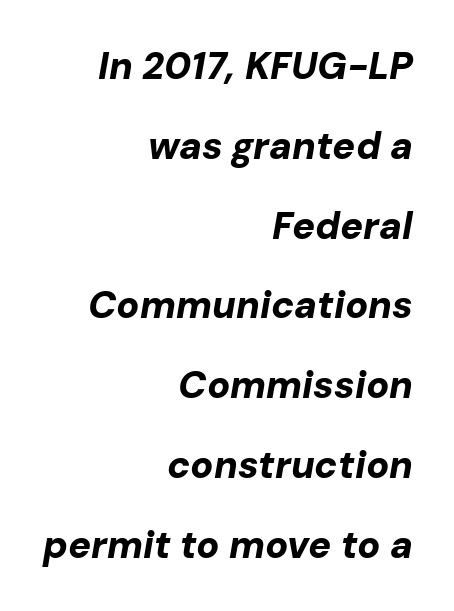
Thick stems and heavy bowls — unmistakably bold. Letters rest on an invisible, unmarked baseline. Where is the straight margin? On the right. The face used here is proportionally spaced, like ordinary book or web type. Compared with typical paragraphs, the rows here are farther apart. Short note: letters normally spaced.
